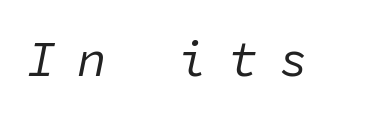
Q: Is the text bold? A: No.
Q: Is the text italic (slanted)? A: Yes, it leans right by about 11 degrees.
Q: Is the text underlined? A: No.
Q: Is the spacing between letters normal or unusually wide? A: Unusually wide.
Q: Width (condensed, normal, or wide)? A: Normal.
Q: Stroke contrast? A: Low.
Q: x-height? A: Medium.
Q: Monospaced? A: Yes.
